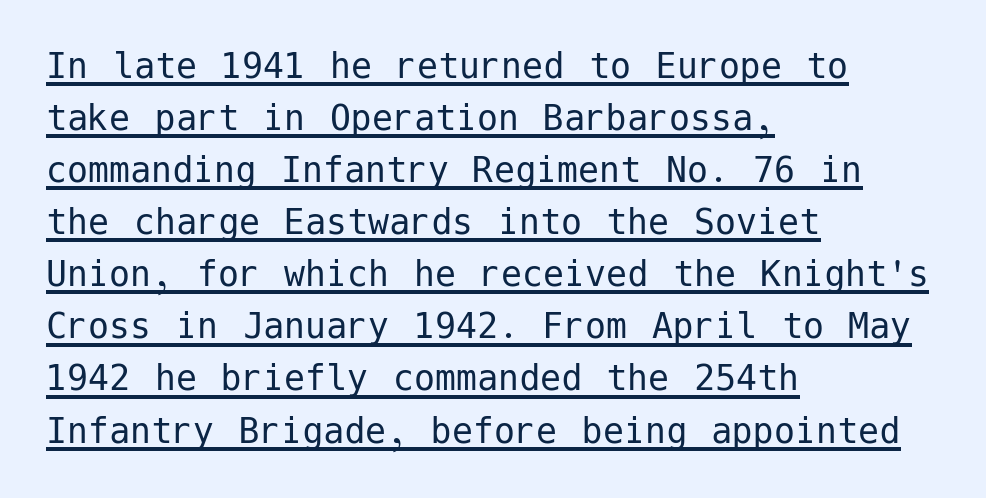
The image shows 42 px regular-weight sans-serif type, upright; set left-aligned, line spacing 1.24x, normal letter spacing, underlined; low stroke contrast and a medium x-height.
